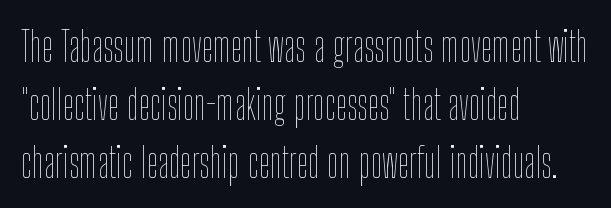
{"italic": "no", "bold": "no", "weight": "thin", "width": "condensed", "stroke_contrast": "low", "x_height": "medium", "monospaced": "no", "underline": "no", "align": "left", "line_spacing": "normal", "line_spacing_ratio": 1.41, "letter_spacing": "normal", "letter_spacing_em": 0.0, "glyph_px": 41}
